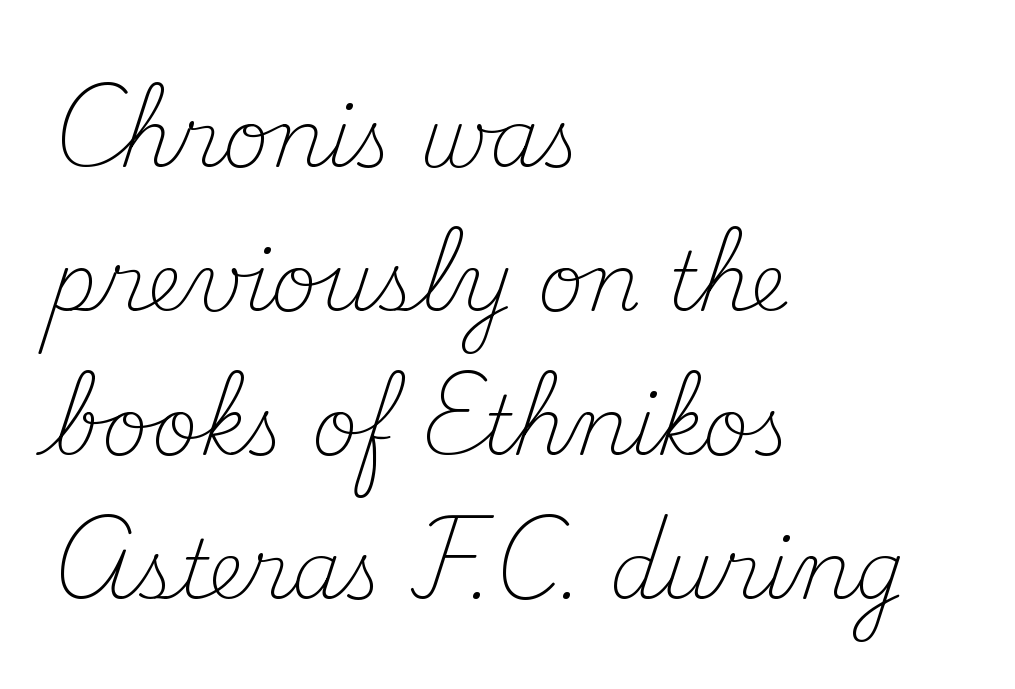
Q: Is the text bold? A: No.
Q: Is the text italic (slanted)? A: Yes.
Q: Is the typeface a serif or a sans-serif typeface? A: Serif.
Q: Is the text underlined? A: No.
Q: How is the paragraph aligned? A: Left-aligned.
Q: Is the spacing between letters normal or unusually wide? A: Normal.
Q: Width (condensed, normal, or wide)? A: Normal.
Q: Stroke contrast? A: Medium.
Q: x-height? A: Small.
Q: Monospaced? A: No.
